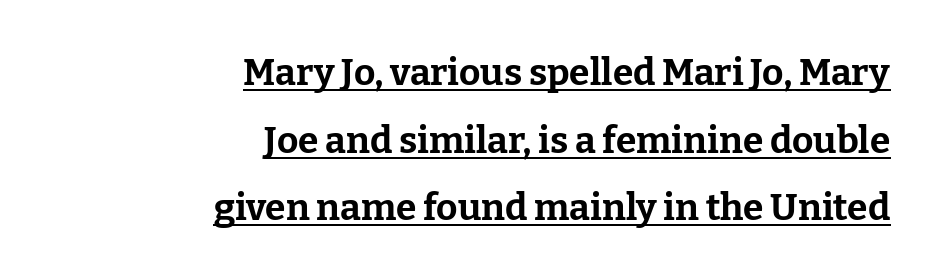
The image shows 37 px bold serif type, upright; set right-aligned, line spacing 1.83x, normal letter spacing, underlined; low stroke contrast and a medium x-height.
